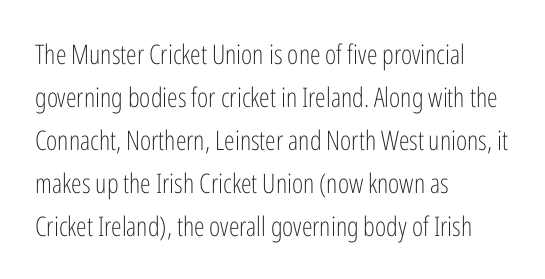
The image shows 27 px text type, upright; set left-aligned, normal line spacing (1.59x), normal letter spacing, not underlined.
